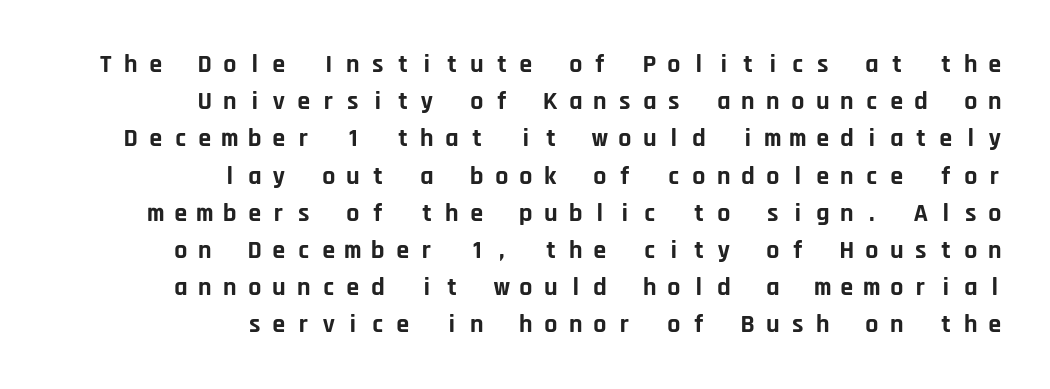
The image shows 26 px bold type, upright; set right-aligned, normal line spacing (1.43x), unusually wide letter spacing (+0.35 em), not underlined.
